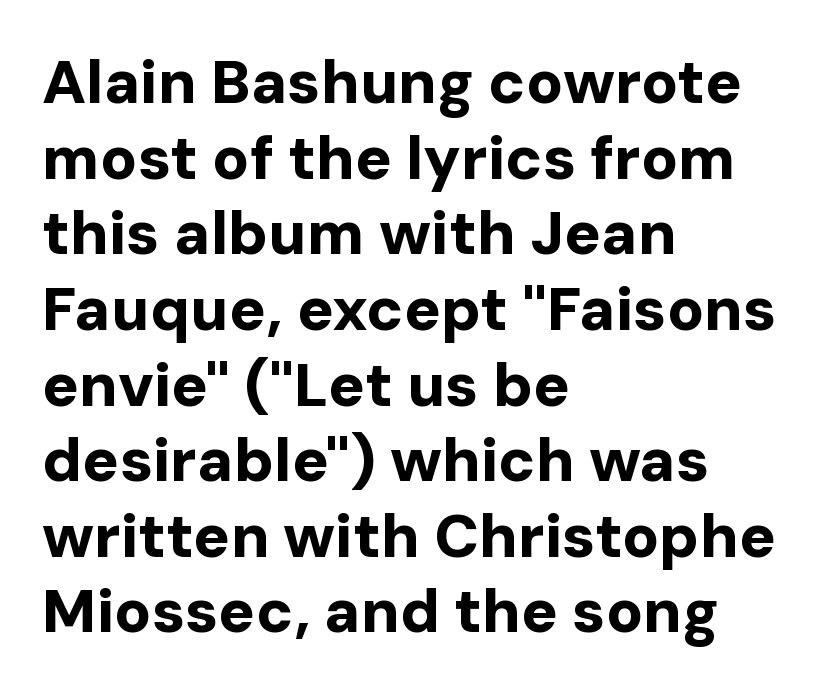
The image shows 61 px bold sans-serif type, upright; set left-aligned, line spacing 1.24x, normal letter spacing, not underlined; low stroke contrast and a medium x-height.
